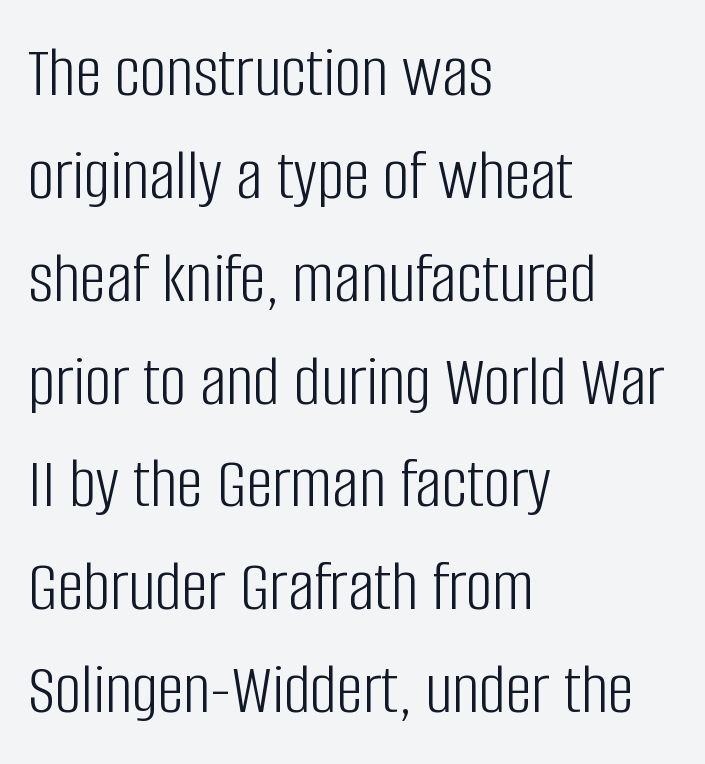
A typesetter would mark this as roman, not italic. Layout note: lines flush left. Caption: standard tracking, unaltered. Ink coverage per letter is moderate at most. Varying glyph widths throughout — classic text-font behaviour.
